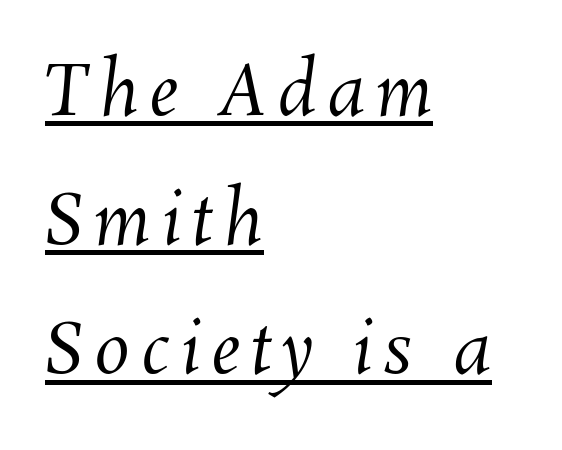
Q: Is the text bold? A: No.
Q: Is the text underlined? A: Yes.
Q: How is the paragraph aligned? A: Left-aligned.
Q: Width (condensed, normal, or wide)? A: Normal.
Q: Stroke contrast? A: Medium.
Q: x-height? A: Medium.
Q: Monospaced? A: No.
